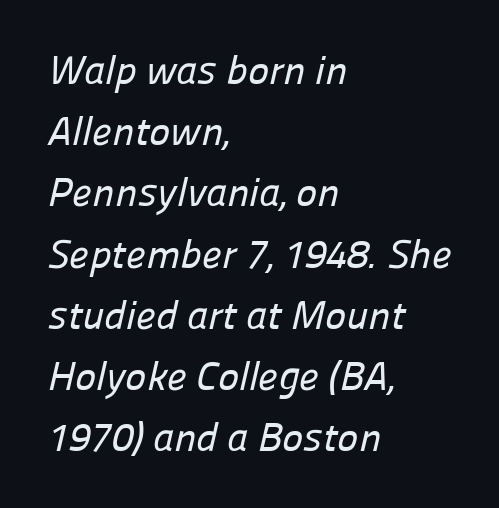
{"serif": "no", "width": "normal", "stroke_contrast": "low", "x_height": "medium", "monospaced": "no", "underline": "no", "align": "left", "line_spacing": "normal", "line_spacing_ratio": 1.53, "letter_spacing": "normal", "letter_spacing_em": 0.0, "glyph_px": 40}
